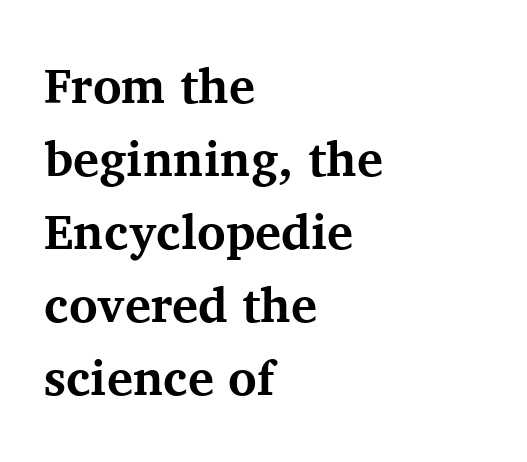
The image shows 49 px bold serif type, upright; set left-aligned, normal line spacing (1.49x), normal letter spacing, not underlined; medium stroke contrast and a medium x-height.
